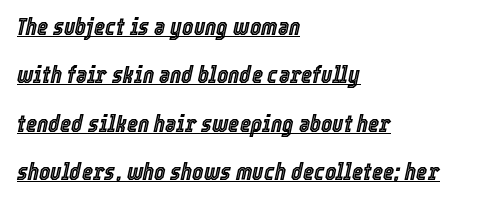
The image shows 24 px text type, italic (leaning right); set left-aligned, loose line spacing (2.02x), normal letter spacing, underlined.
